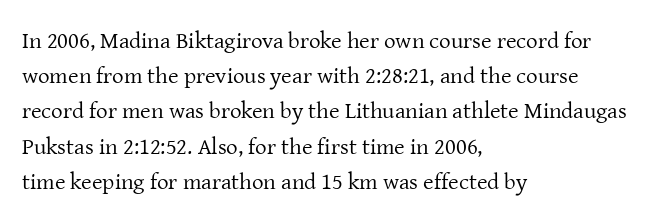
A typesetter would call this leading conventional body-copy spacing. Casual observation: everything's shoved over to the left. Counters stay open thanks to moderate or lighter strokes. The lettering stays uniformly vertical, giving the passage a roman look. No extra tracking has been applied to these lines. The gap between lines stays unmarked.
